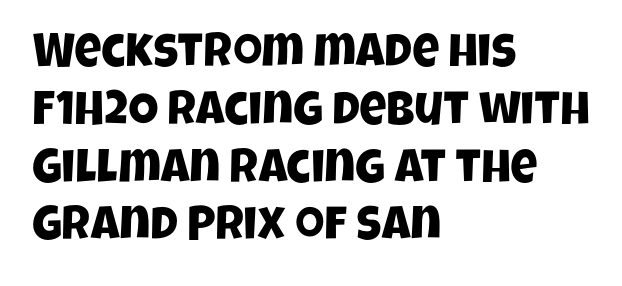
Q: Is the typeface a serif or a sans-serif typeface? A: Sans-serif.
Q: Is the text underlined? A: No.
Q: How is the paragraph aligned? A: Left-aligned.
Q: Is the spacing between letters normal or unusually wide? A: Normal.
Q: Width (condensed, normal, or wide)? A: Condensed.
Q: Stroke contrast? A: Low.
Q: x-height? A: Large.
Q: Monospaced? A: No.
